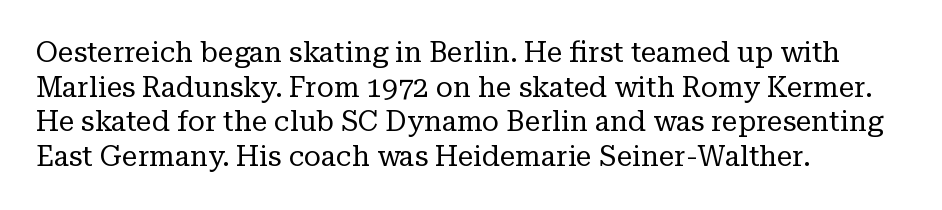
Q: Is the text bold? A: No.
Q: Is the text italic (slanted)? A: No, it is upright.
Q: Is the typeface a serif or a sans-serif typeface? A: Serif.
Q: Is the text underlined? A: No.
Q: How is the paragraph aligned? A: Left-aligned.
Q: Is the spacing between letters normal or unusually wide? A: Normal.
Q: Width (condensed, normal, or wide)? A: Normal.
Q: Stroke contrast? A: Low.
Q: x-height? A: Medium.
Q: Monospaced? A: No.
